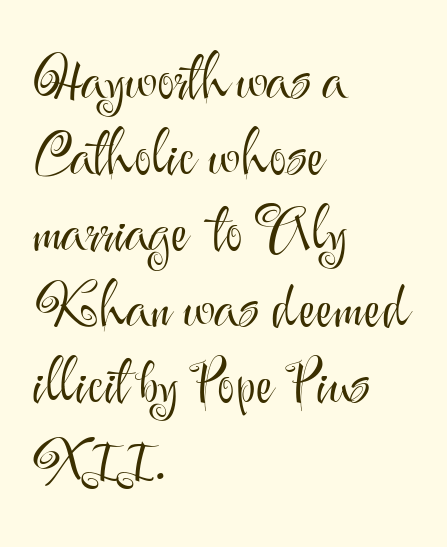
{"serif": "no", "bold": "no", "weight": "light", "width": "normal", "stroke_contrast": "medium", "x_height": "small", "monospaced": "no", "underline": "no", "align": "left", "line_spacing": "normal", "line_spacing_ratio": 1.29, "letter_spacing": "normal", "letter_spacing_em": 0.0, "glyph_px": 59}
